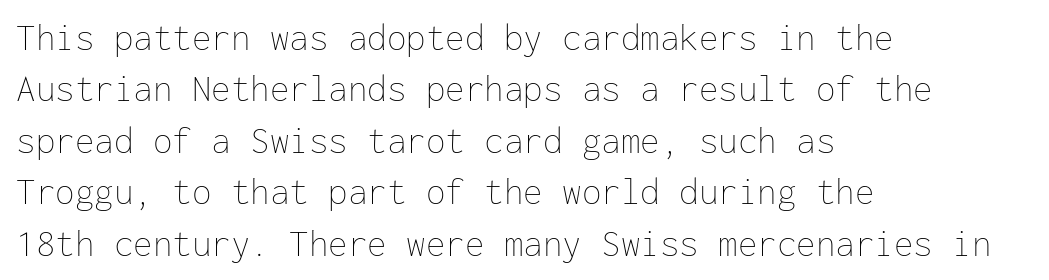
A typesetter would call this zero additional tracking. A typesetter would call this monospace, since all characters share one set width. The baseline area is clear. These lines stack with their left ends in a neat column.
